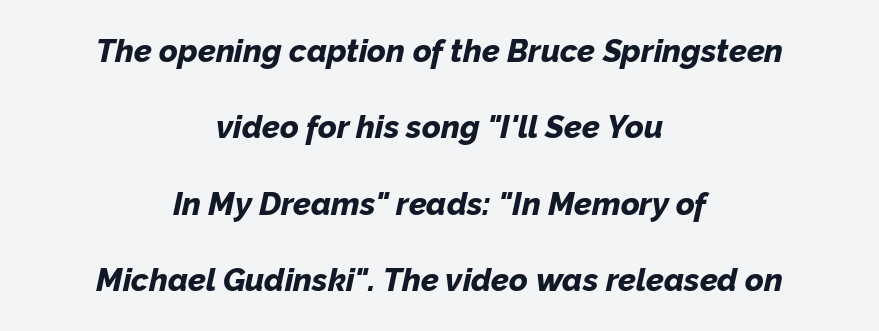
Q: Is the text bold? A: Yes.
Q: Is the text italic (slanted)? A: Yes, it leans right by about 12 degrees.
Q: Is the text underlined? A: No.
Q: How is the paragraph aligned? A: Centered.
Q: Is the spacing between letters normal or unusually wide? A: Normal.
Q: Is the spacing between lines tight, normal or loose? A: Loose.
Q: Width (condensed, normal, or wide)? A: Normal.
Q: Stroke contrast? A: Low.
Q: x-height? A: Medium.
Q: Monospaced? A: No.
